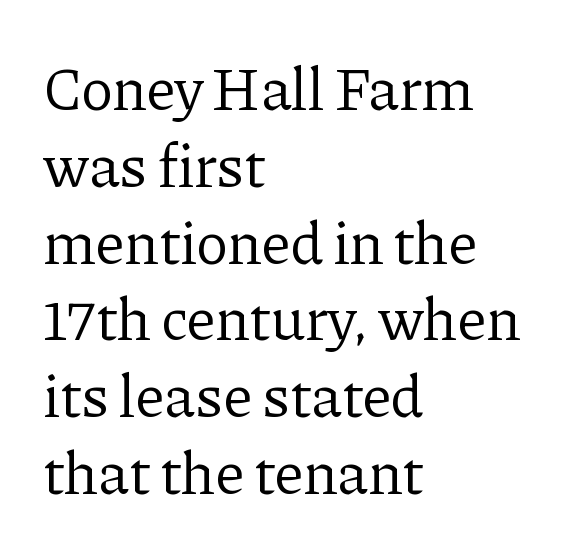
Q: Is the text bold? A: No.
Q: Is the text italic (slanted)? A: No, it is upright.
Q: Is the typeface a serif or a sans-serif typeface? A: Serif.
Q: Is the text underlined? A: No.
Q: How is the paragraph aligned? A: Left-aligned.
Q: Is the spacing between letters normal or unusually wide? A: Normal.
Q: Is the spacing between lines tight, normal or loose? A: Normal.
Q: Width (condensed, normal, or wide)? A: Normal.
Q: Stroke contrast? A: Low.
Q: x-height? A: Medium.
Q: Monospaced? A: No.
